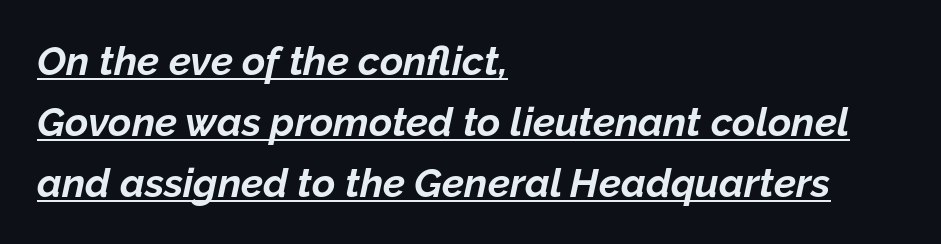
{"italic": "yes", "lean": "right", "slant_degrees": 12, "bold": "yes", "weight": "bold", "width": "normal", "stroke_contrast": "low", "x_height": "medium", "monospaced": "no", "underline": "yes", "align": "left", "line_spacing": "normal", "line_spacing_ratio": 1.52, "letter_spacing": "normal", "letter_spacing_em": 0.0, "glyph_px": 40}
